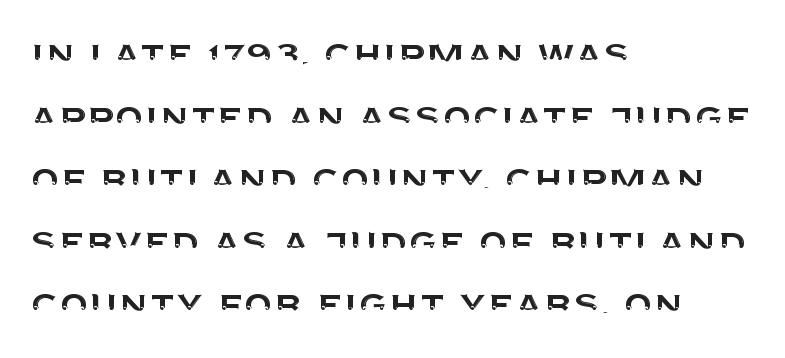
Vertically, the passage feels balanced, rows spaced as you'd expect. The face used here is a sans, in the tradition of grotesques and geometrics. Character widths vary here, with narrow letters taking less room than wide ones. Nothing unusual about the tracking: characters are spaced as the font intends. Nobody drew a line under any word here. A roman cut, with each character standing at attention.
